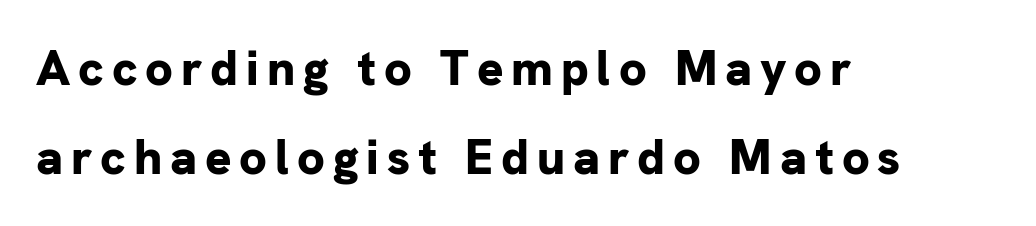
Tall strokes in this sample are plumb rather than angled. The paragraph shown leans on its left margin. Heavy, bold letterforms. The glyphs in this specimen are sans serif.
